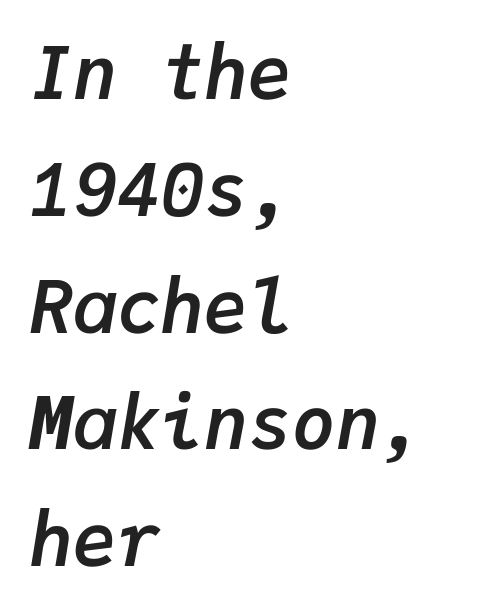
The image shows 73 px semibold type, italic (leaning right), monospaced; set left-aligned, normal line spacing (1.6x), normal letter spacing, not underlined; low stroke contrast and a medium x-height.
